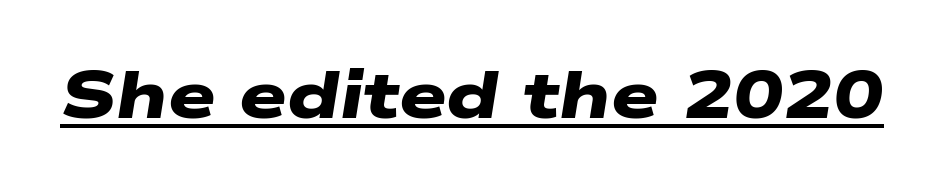
A continuous stroke trails under the words, as in a hyperlink. Think of a printed novel: that variable character pitch is what you see here. The face used here is rendered with its standard letterfit. How heavy is the stroke? Heavy — this is a bold. To sum up the face: it is a sans, with no serifs.
